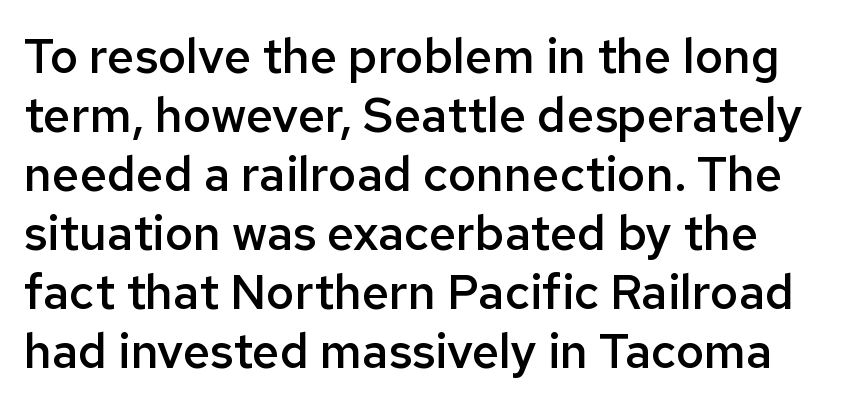
Q: Is the text bold? A: Semi-bold.
Q: Is the text italic (slanted)? A: No, it is upright.
Q: Is the typeface a serif or a sans-serif typeface? A: Sans-serif.
Q: Is the text underlined? A: No.
Q: How is the paragraph aligned? A: Left-aligned.
Q: Is the spacing between letters normal or unusually wide? A: Normal.
Q: Width (condensed, normal, or wide)? A: Normal.
Q: Stroke contrast? A: Low.
Q: x-height? A: Medium.
Q: Monospaced? A: No.
